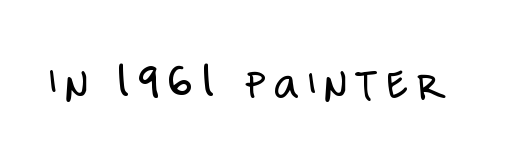
Font category for this specimen: sans-serif. A bare baseline throughout the passage. Posture: vertical. Each letter keeps its own natural width here, so spacing adapts to shape. Heft: none added — not bold.
